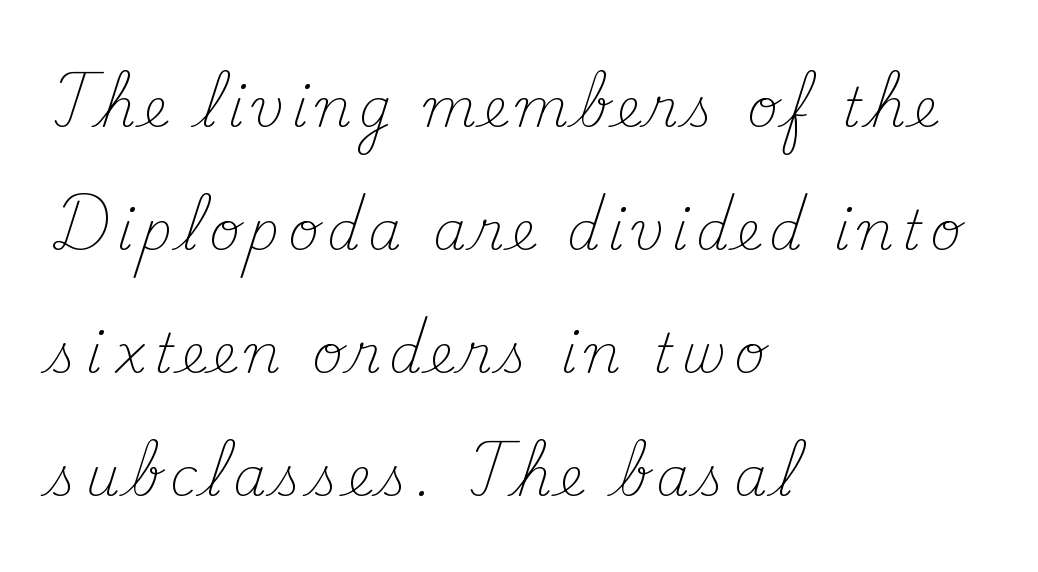
The characters are drawn with everyday or finer stroke widths. Think of a printed novel: that variable character pitch is what you see here. This rendering employs a face with finishing strokes, i.e., a serif. The rendering uses a large line-height, opening up the rows.
